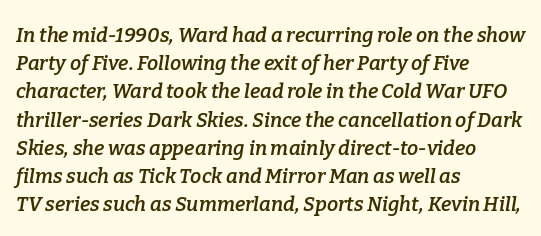
A bit beefed up — I'd call it semibold rather than bold. The block of text has a typical density, with ordinary space between rows. The words here are not underlined. If you drew a line through each stem, it would be angled. If you drew a ruler down the left edge, every line would touch it.
